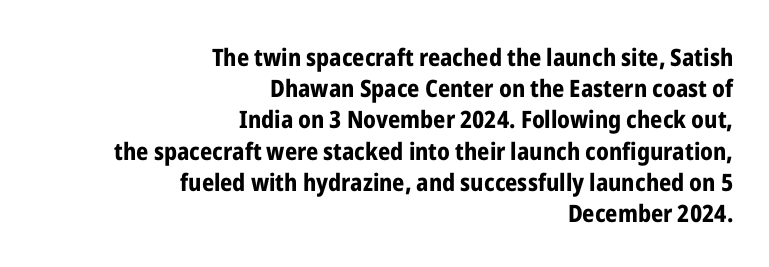
Q: Is the text bold? A: Yes.
Q: Is the text italic (slanted)? A: No, it is upright.
Q: Is the text underlined? A: No.
Q: How is the paragraph aligned? A: Right-aligned.
Q: Is the spacing between letters normal or unusually wide? A: Normal.
Q: Is the spacing between lines tight, normal or loose? A: Normal.
